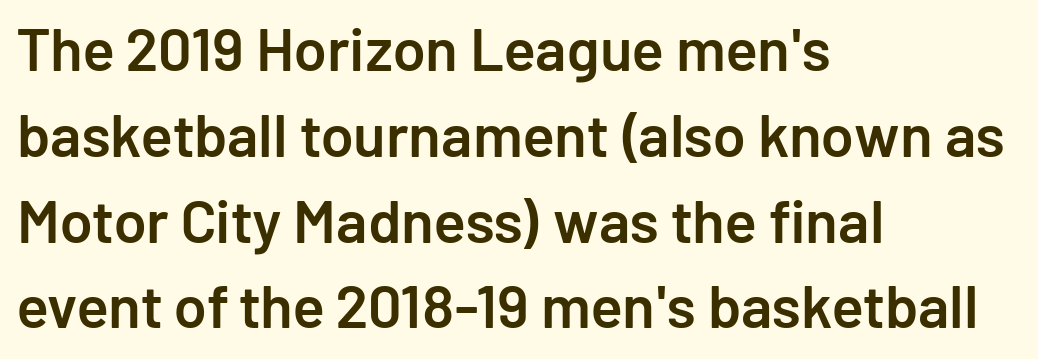
The image shows 60 px semibold sans-serif type, upright; set left-aligned, normal line spacing (1.43x), normal letter spacing, not underlined; low stroke contrast and a medium x-height.
